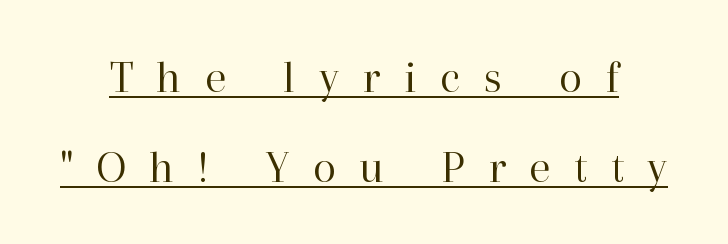
The image shows 47 px regular-weight serif type, upright; set loose line spacing (1.91x), unusually wide letter spacing (+0.5 em), underlined; high stroke contrast and a medium x-height.
